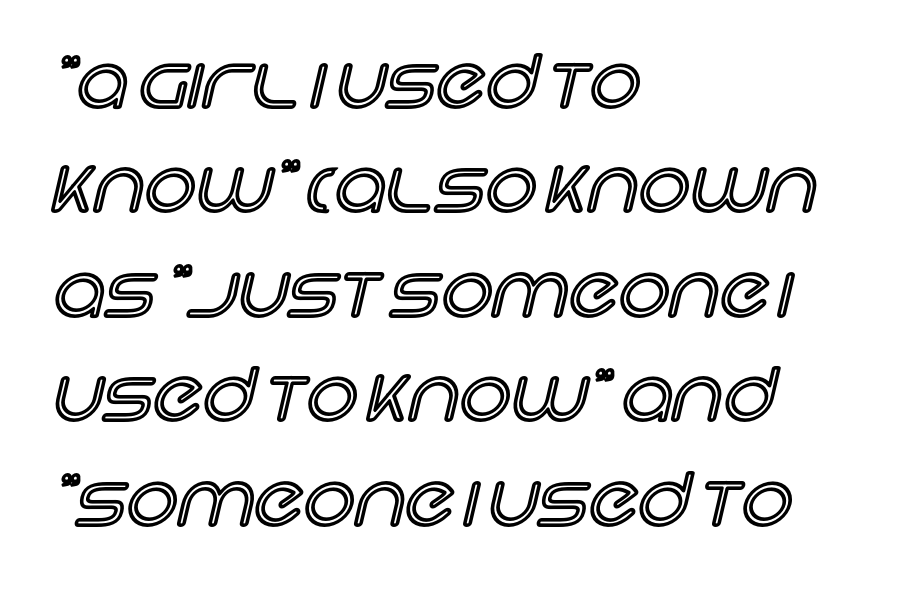
The image shows 72 px text type; set left-aligned, normal line spacing (1.45x), normal letter spacing, not underlined; a large x-height.
